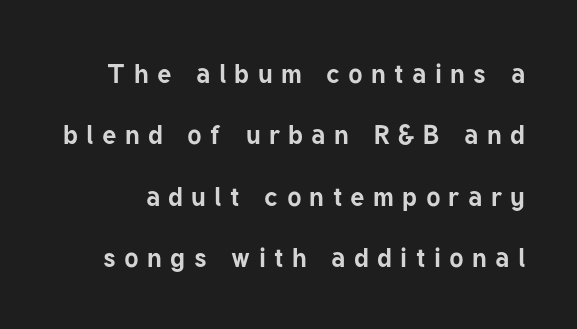
{"italic": "no", "bold": "yes", "underline": "no", "line_spacing": "loose", "line_spacing_ratio": 2.27, "letter_spacing": "wide", "letter_spacing_em": 0.31, "glyph_px": 27}
